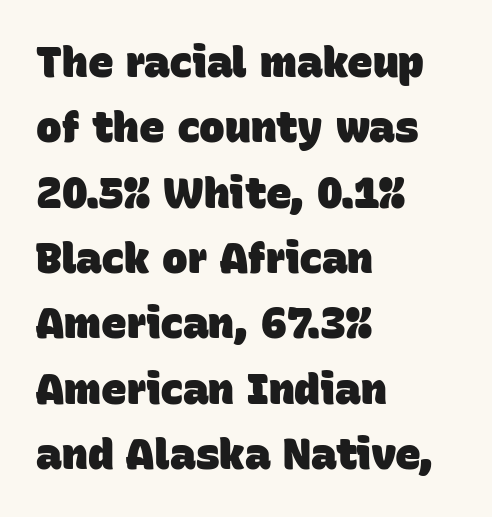
{"serif": "no", "bold": "yes", "weight": "heavy", "width": "normal", "stroke_contrast": "low", "x_height": "large", "monospaced": "no", "underline": "no", "align": "left", "line_spacing": "normal", "line_spacing_ratio": 1.52, "letter_spacing": "normal", "letter_spacing_em": 0.0, "glyph_px": 43}
